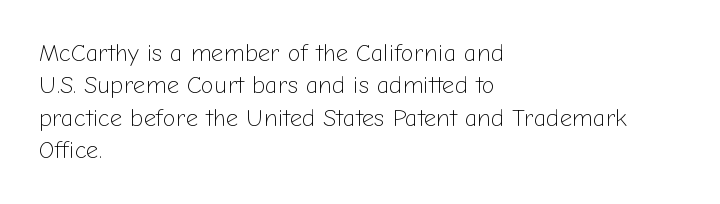
The image shows 24 px text type, upright; set left-aligned, normal line spacing (1.35x), normal letter spacing, not underlined.
